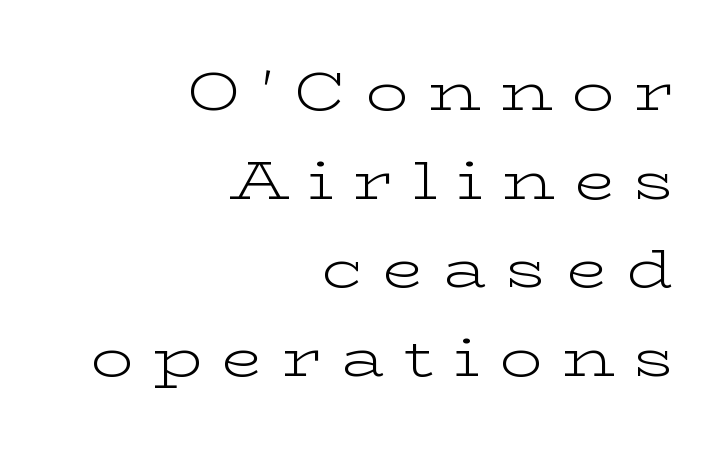
{"serif": "yes", "italic": "no", "bold": "no", "weight": "light", "width": "wide", "stroke_contrast": "low", "x_height": "medium", "monospaced": "no", "underline": "no", "align": "right", "line_spacing": "normal", "line_spacing_ratio": 1.67, "letter_spacing": "wide", "letter_spacing_em": 0.37, "glyph_px": 53}
